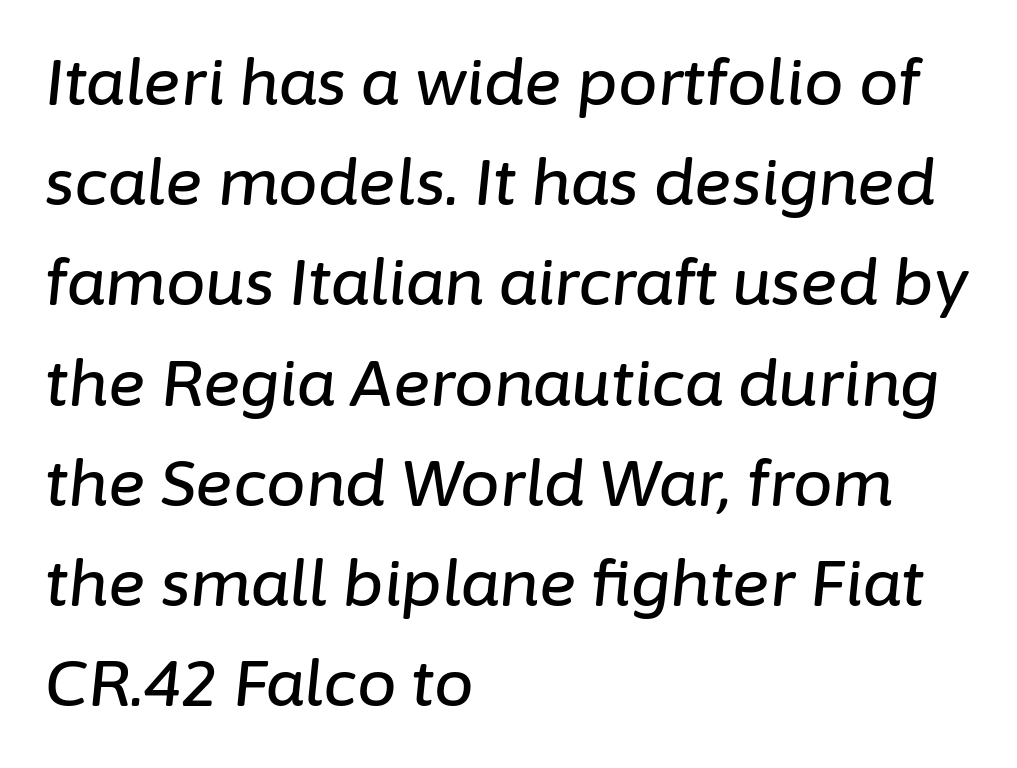
The image shows 63 px text type, italic (leaning right); set left-aligned, normal line spacing (1.59x), normal letter spacing, not underlined; low stroke contrast and a medium x-height.
